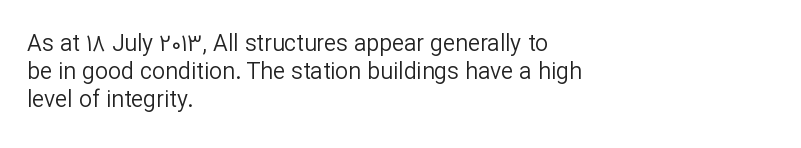
Q: Is the text bold? A: No.
Q: Is the text italic (slanted)? A: No, it is upright.
Q: Is the text underlined? A: No.
Q: How is the paragraph aligned? A: Left-aligned.
Q: Is the spacing between letters normal or unusually wide? A: Normal.
